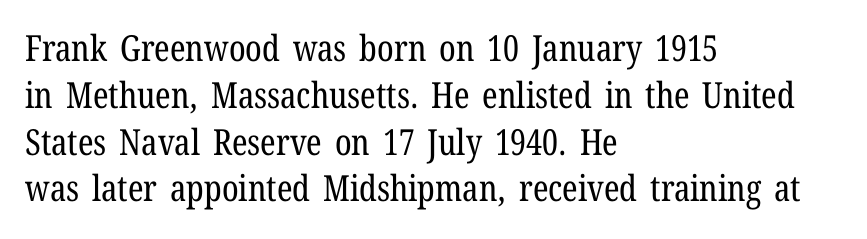
Q: Is the text bold? A: No.
Q: Is the text italic (slanted)? A: No, it is upright.
Q: Is the typeface a serif or a sans-serif typeface? A: Serif.
Q: Is the text underlined? A: No.
Q: How is the paragraph aligned? A: Left-aligned.
Q: Is the spacing between letters normal or unusually wide? A: Normal.
Q: Is the spacing between lines tight, normal or loose? A: Normal.
Q: Width (condensed, normal, or wide)? A: Condensed.
Q: Stroke contrast? A: Low.
Q: x-height? A: Medium.
Q: Monospaced? A: No.
